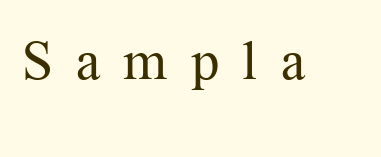
The image shows 55 px regular-weight serif type, upright; set unusually wide letter spacing (+0.42 em), not underlined; medium stroke contrast and a medium x-height.
